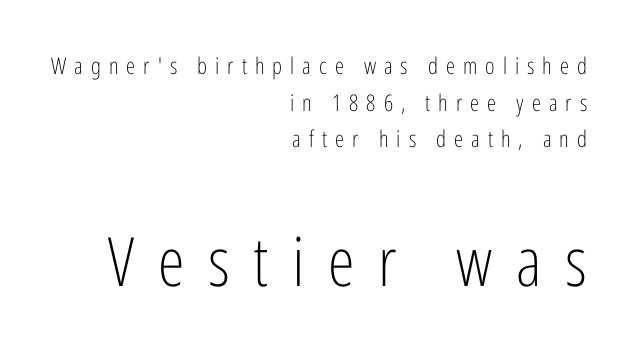
The image shows 68 px light, condensed sans-serif type, upright; set right-aligned, normal line spacing (1.59x), unusually wide letter spacing (+0.35 em), not underlined; the second (bottom) block is 2.96x larger; low stroke contrast and a medium x-height.
